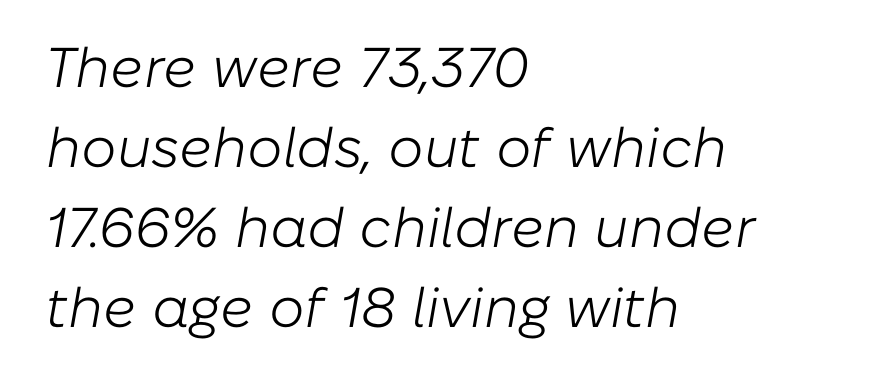
{"italic": "yes", "lean": "right", "slant_degrees": 10, "bold": "no", "weight": "light", "width": "normal", "stroke_contrast": "low", "x_height": "medium", "monospaced": "no", "underline": "no", "align": "left", "line_spacing": "normal", "line_spacing_ratio": 1.43, "letter_spacing": "normal", "letter_spacing_em": 0.0, "glyph_px": 56}
